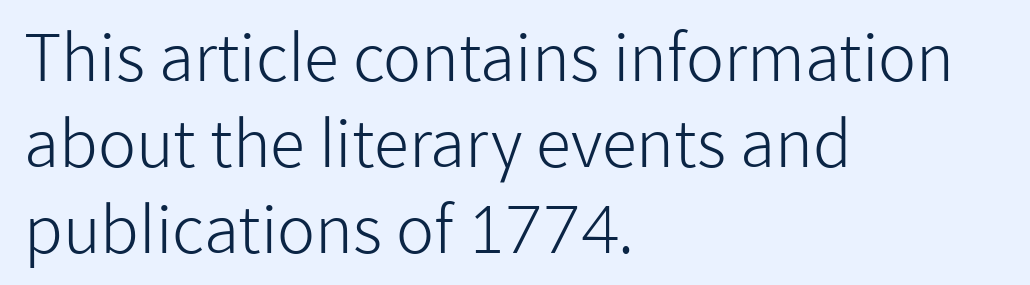
Each letter's strokes conclude bluntly, with no projecting serifs. The setting favours the left margin, as ordinary paragraphs usually do. Check the space under the baseline: it is left empty. Evenly set lines give the paragraph a standard silhouette. The rendering uses natural spacing where letterforms have individual widths.
